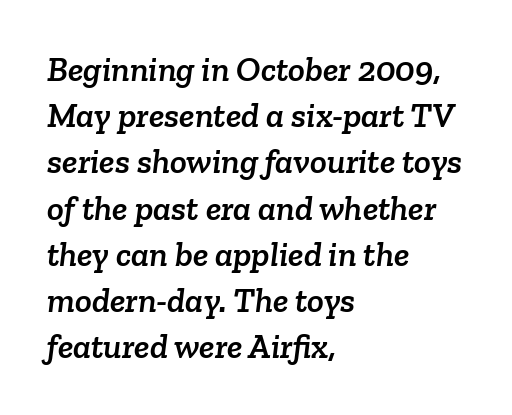
The image shows 35 px serif type; set left-aligned, normal line spacing (1.32x), normal letter spacing, not underlined; low stroke contrast and a medium x-height.
